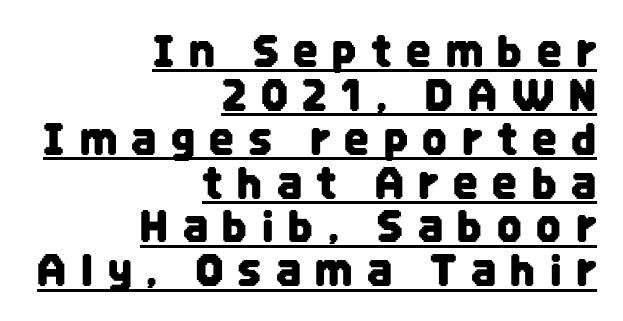
Q: Is the text italic (slanted)? A: No, it is upright.
Q: Is the typeface a serif or a sans-serif typeface? A: Sans-serif.
Q: Is the text underlined? A: Yes.
Q: How is the paragraph aligned? A: Right-aligned.
Q: Is the spacing between letters normal or unusually wide? A: Unusually wide.
Q: Is the spacing between lines tight, normal or loose? A: Tight.
Q: Width (condensed, normal, or wide)? A: Condensed.
Q: Stroke contrast? A: Low.
Q: x-height? A: Large.
Q: Monospaced? A: No.
